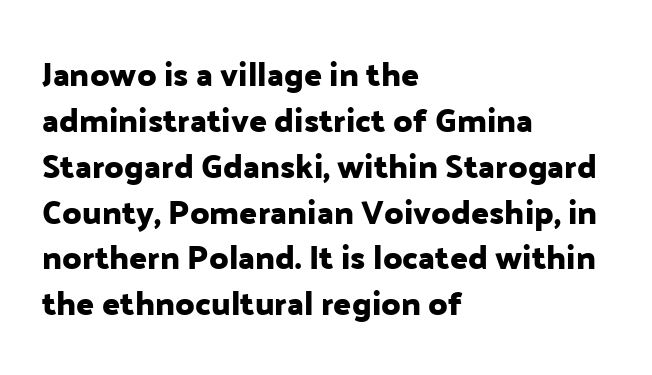
The image shows 33 px sans-serif type, upright; set left-aligned, normal line spacing (1.39x), normal letter spacing, not underlined; low stroke contrast and a medium x-height.
